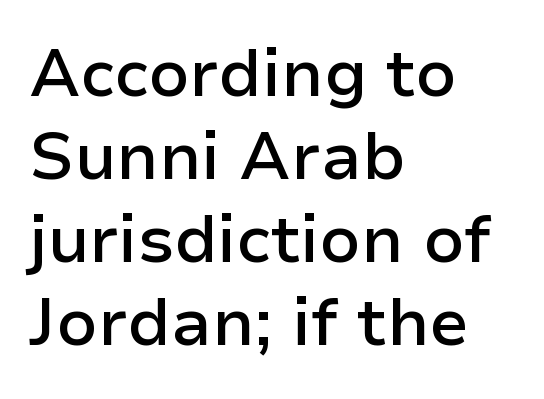
Q: Is the text bold? A: Semi-bold.
Q: Is the text italic (slanted)? A: No, it is upright.
Q: Is the typeface a serif or a sans-serif typeface? A: Sans-serif.
Q: Is the text underlined? A: No.
Q: How is the paragraph aligned? A: Left-aligned.
Q: Is the spacing between letters normal or unusually wide? A: Normal.
Q: Is the spacing between lines tight, normal or loose? A: Normal.
Q: Width (condensed, normal, or wide)? A: Normal.
Q: Stroke contrast? A: Low.
Q: x-height? A: Medium.
Q: Monospaced? A: No.
